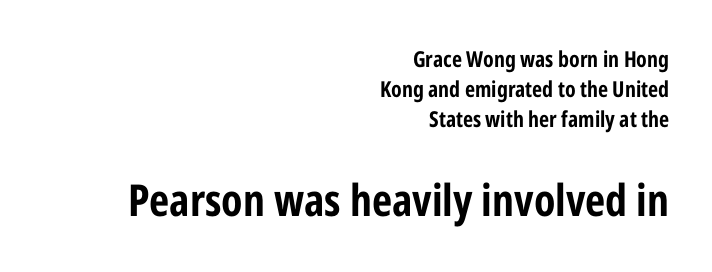
{"serif": "no", "italic": "no", "bold": "yes", "weight": "bold", "width": "condensed", "stroke_contrast": "low", "x_height": "medium", "monospaced": "no", "underline": "no", "align": "right", "line_spacing": "normal", "line_spacing_ratio": 1.36, "letter_spacing": "normal", "letter_spacing_em": 0.0, "larger_block": "second", "size_ratio": 2.0, "glyph_px": 44}
